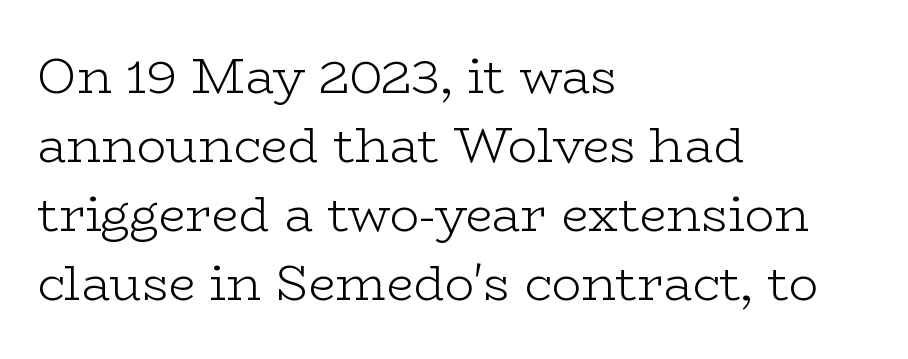
The image shows 49 px light, wide serif type, upright; set left-aligned, normal line spacing (1.41x), normal letter spacing, not underlined; low stroke contrast and a medium x-height.
